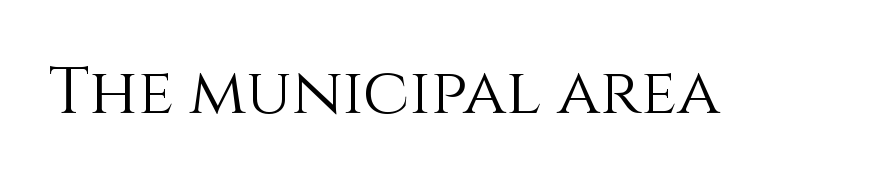
The tracking reads as untouched default to a designer's eye. The gap between lines stays unmarked. Is this a heavy cut? Hardly; it is regular or lighter. The rendering uses natural spacing where letterforms have individual widths.
